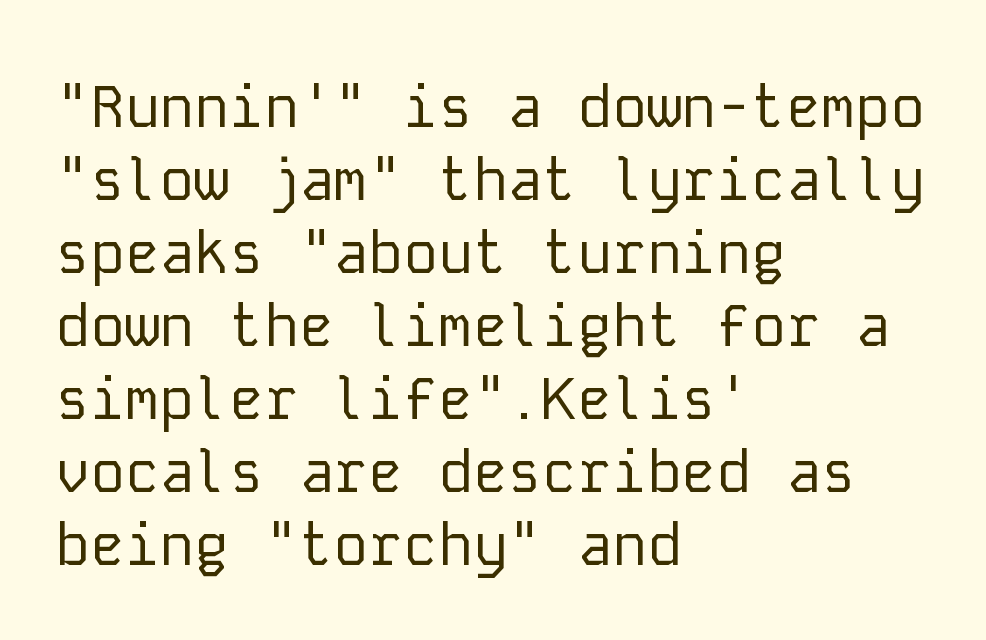
The image shows 58 px regular-weight sans-serif type, upright, monospaced; set left-aligned, normal line spacing (1.26x), normal letter spacing, not underlined; low stroke contrast and a medium x-height.
